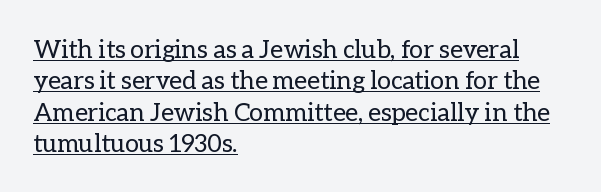
These lines keep a tight, regular rhythm from letter to letter. When letters stand straight like this, we call the style roman or upright. The block of text has a typical density, with ordinary space between rows. Each stroke keeps to a modest, everyday thickness or less. In CSS terms this would be text-align: left. Glance below the letters and you will spot a drawn line.
